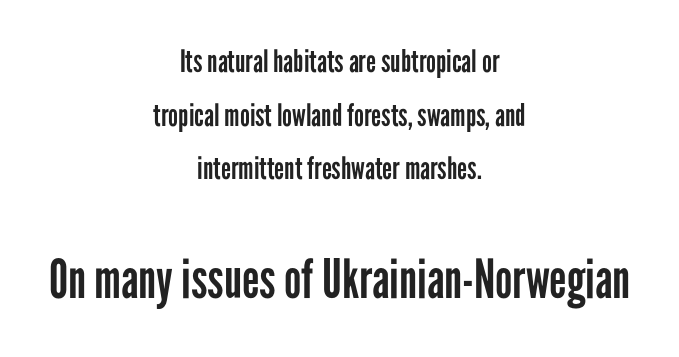
Size contrast runs from small at the top to large at the bottom. The lines are quadded center. This is sans-serif lettering, the kind often seen on screens and signage. Heaviness? Minimal to ordinary, like unemphasized prose. This sample has the flowing, uneven cadence of proportional lettering. Just letters on the line, the space beneath them empty.
